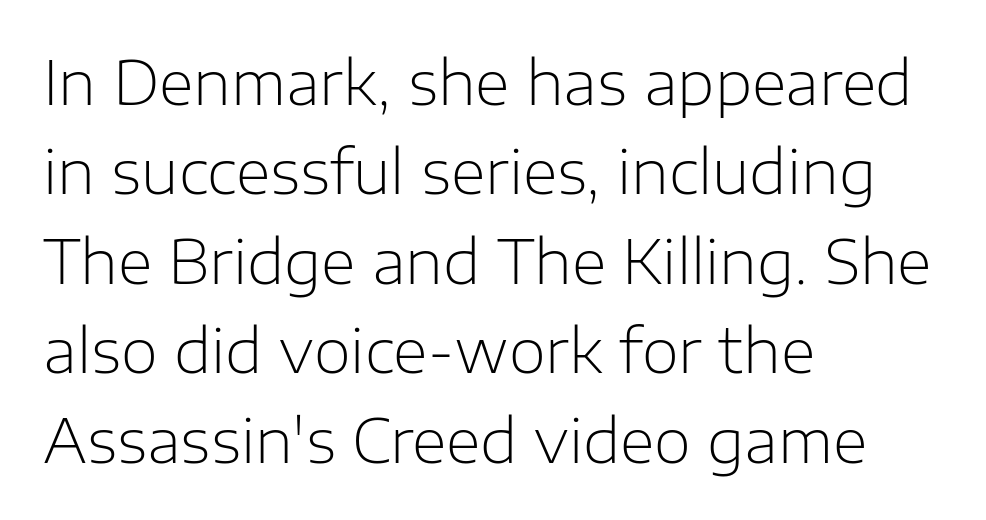
A sans-serif font was chosen for this passage. Honestly, the row spacing looks completely unremarkable. Type without underlining. Weight: not bold — regular or lighter.
